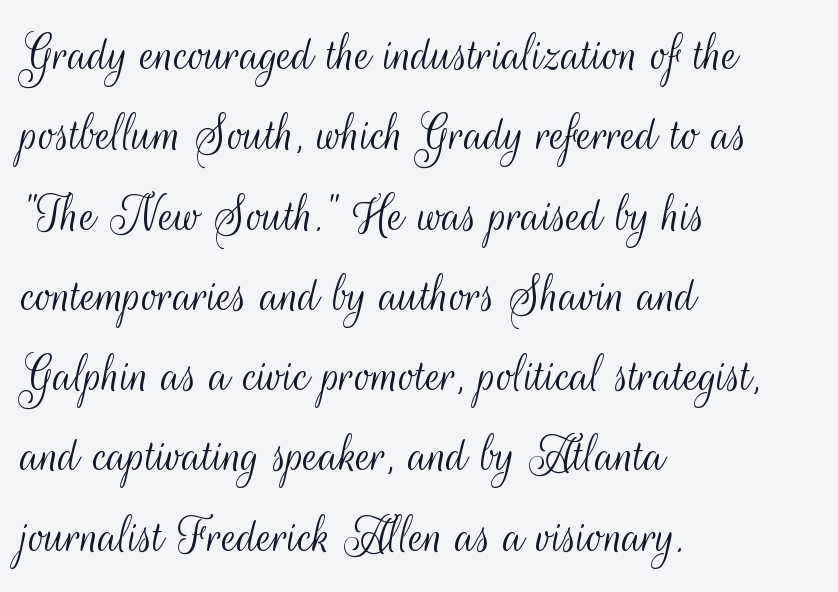
{"serif": "no", "bold": "no", "weight": "light", "width": "condensed", "stroke_contrast": "medium", "x_height": "small", "monospaced": "no", "underline": "no", "align": "left", "line_spacing": "normal", "line_spacing_ratio": 1.46, "letter_spacing": "normal", "letter_spacing_em": 0.0, "glyph_px": 55}
